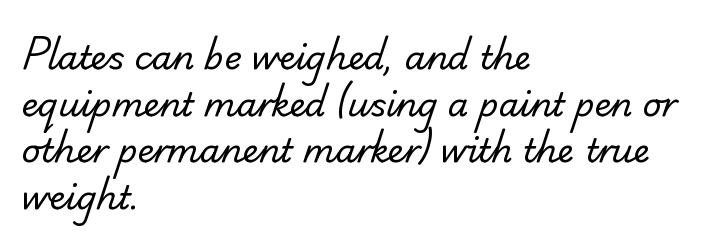
Q: Is the text bold? A: No.
Q: Is the typeface a serif or a sans-serif typeface? A: Sans-serif.
Q: Is the text underlined? A: No.
Q: How is the paragraph aligned? A: Left-aligned.
Q: Is the spacing between letters normal or unusually wide? A: Normal.
Q: Is the spacing between lines tight, normal or loose? A: Normal.
Q: Width (condensed, normal, or wide)? A: Normal.
Q: Stroke contrast? A: Low.
Q: x-height? A: Small.
Q: Monospaced? A: No.
